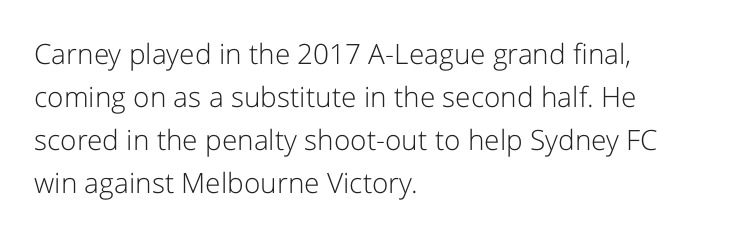
Q: Is the text bold? A: No.
Q: Is the text italic (slanted)? A: No, it is upright.
Q: Is the typeface a serif or a sans-serif typeface? A: Sans-serif.
Q: Is the text underlined? A: No.
Q: How is the paragraph aligned? A: Left-aligned.
Q: Is the spacing between letters normal or unusually wide? A: Normal.
Q: Is the spacing between lines tight, normal or loose? A: Normal.
Q: Width (condensed, normal, or wide)? A: Normal.
Q: Stroke contrast? A: Low.
Q: x-height? A: Medium.
Q: Monospaced? A: No.
